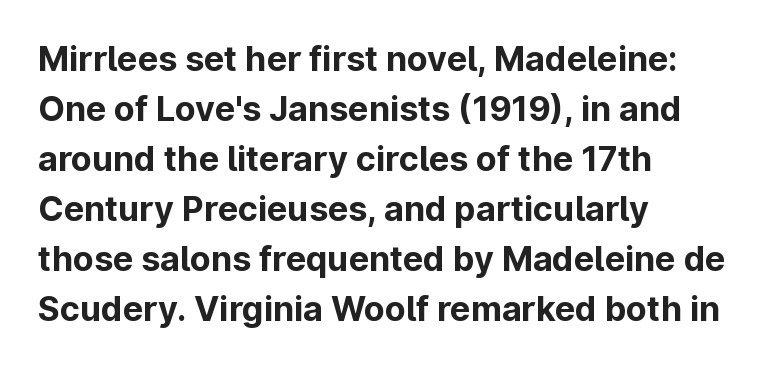
Looks like regular typesetting: each glyph gets only the width it needs. These lines are set flush left with a ragged right edge. The face used here is a sans, in the tradition of grotesques and geometrics. The rendering keeps characters at their native spacing. Characters remain perfectly vertical along every line. The lines sit at an ordinary, default distance from one another.
